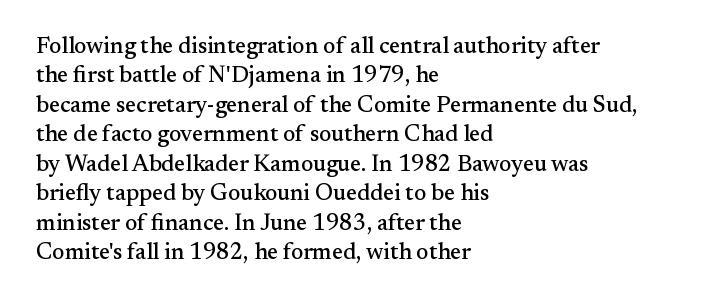
Q: Is the text italic (slanted)? A: No, it is upright.
Q: Is the text underlined? A: No.
Q: How is the paragraph aligned? A: Left-aligned.
Q: Is the spacing between letters normal or unusually wide? A: Normal.
Q: Is the spacing between lines tight, normal or loose? A: Normal.
